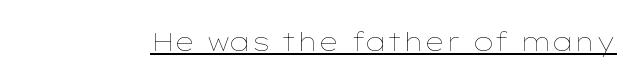
The image shows 25 px text type, upright; set normal letter spacing, underlined.
